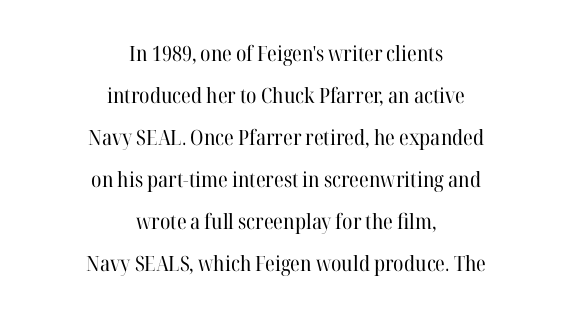
Q: Is the text bold? A: No.
Q: Is the text italic (slanted)? A: No, it is upright.
Q: Is the text underlined? A: No.
Q: How is the paragraph aligned? A: Centered.
Q: Is the spacing between letters normal or unusually wide? A: Normal.
Q: Is the spacing between lines tight, normal or loose? A: Loose.
